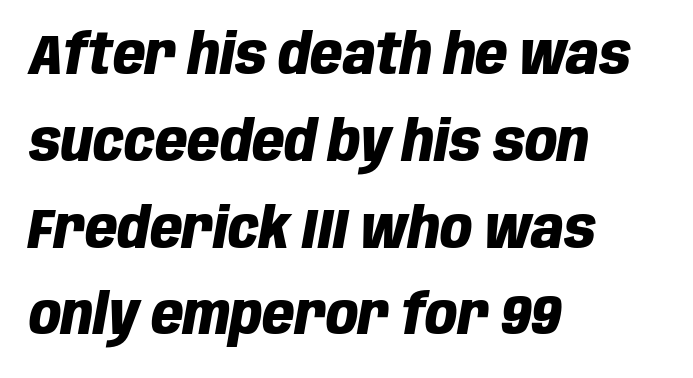
{"italic": "yes", "lean": "right", "slant_degrees": 10, "bold": "yes", "weight": "heavy", "width": "condensed", "stroke_contrast": "low", "x_height": "large", "monospaced": "no", "underline": "no", "align": "left", "line_spacing": "normal", "line_spacing_ratio": 1.55, "letter_spacing": "normal", "letter_spacing_em": 0.0, "glyph_px": 56}
